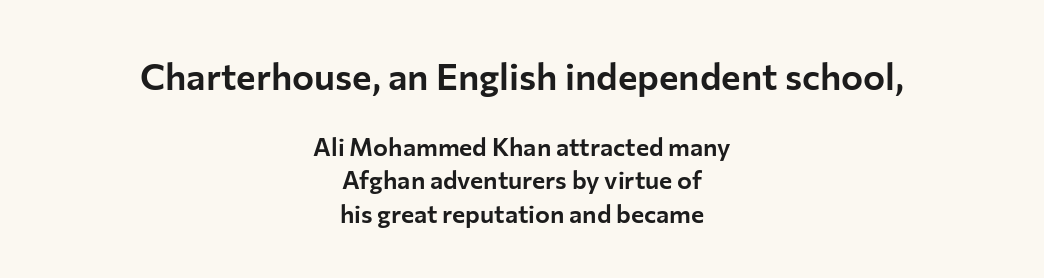
A typesetter would call this proportional, since set widths differ per character. Type size steps down from the first block to the second. The designer left line spacing at the default. The characters display no serif detailing; their extremities are plain. Leftover space on each line is divided equally before and after the words.
